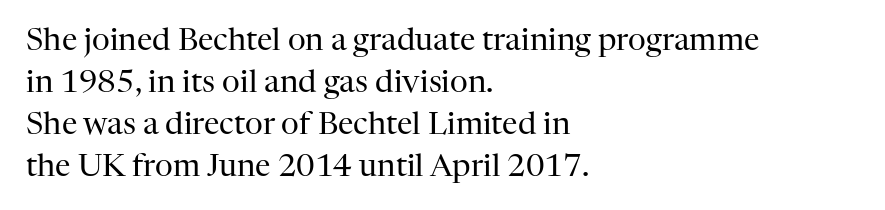
The image shows 31 px regular-weight serif type, upright; set left-aligned, normal line spacing (1.35x), normal letter spacing, not underlined; high stroke contrast and a medium x-height.
